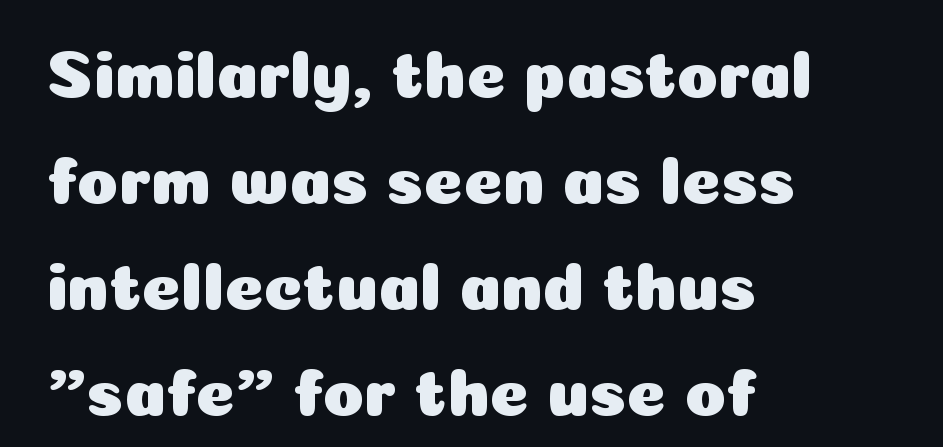
The designer left line spacing at the default. Typographically, this falls in the sans-serif category. Is the letter spacing exaggerated? No — it looks like the ordinary default. The rendering uses natural spacing where letterforms have individual widths. Does the lettering tilt? It doesn't — this is upright. The typesetter chose a ragged-right arrangement here.
